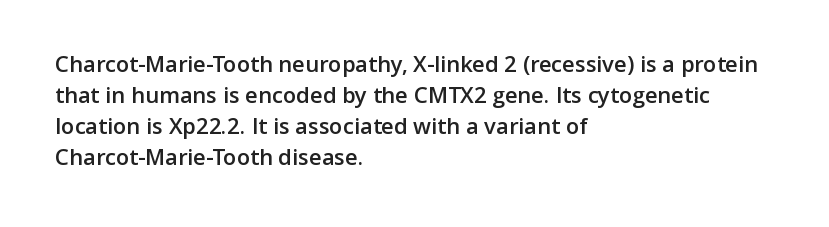
Does extra space separate the letters? No, they use regular spacing. Italic? Not at all — the glyphs are vertical. Notice how the passage keeps a crisp vertical edge on the left only. In terms of leading, this rendering sits right in the middle.
